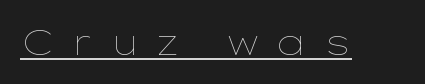
The image shows 35 px thin, wide type, upright; set unusually wide letter spacing (+0.43 em), underlined; low stroke contrast and a medium x-height.
